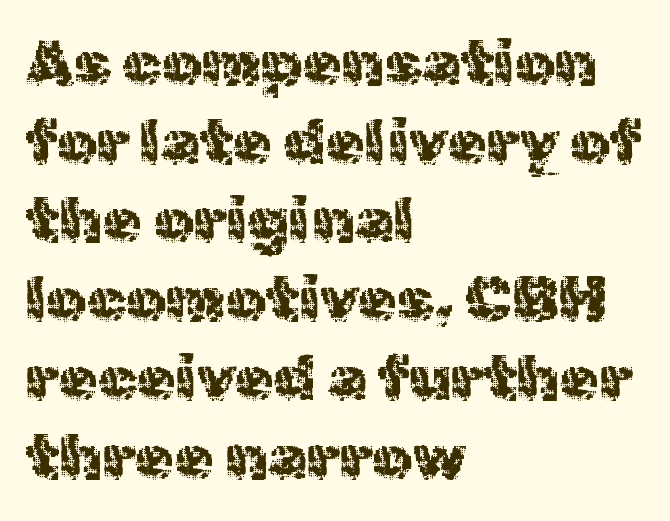
{"serif": "no", "italic": "no", "bold": "no", "weight": "regular", "width": "normal", "x_height": "medium", "monospaced": "no", "underline": "no", "align": "left", "line_spacing": "normal", "line_spacing_ratio": 1.25, "letter_spacing": "normal", "letter_spacing_em": 0.0, "glyph_px": 63}
